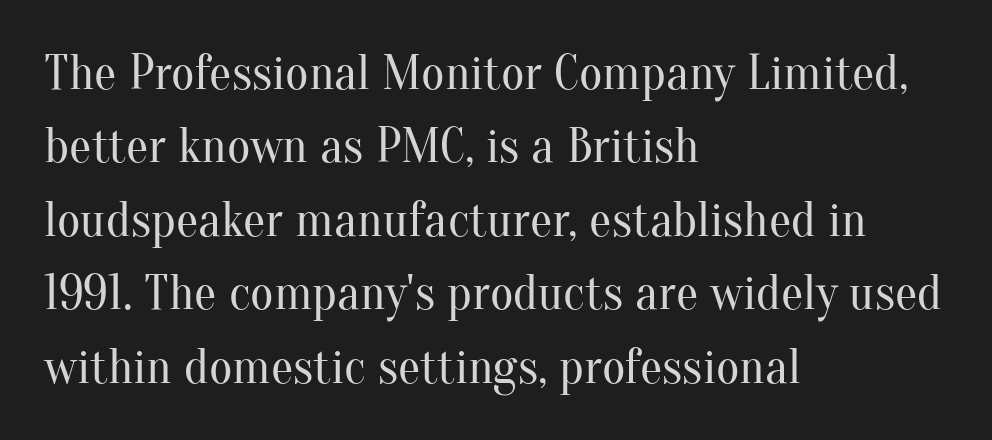
The image shows 50 px regular-weight serif type, upright; set left-aligned, normal line spacing (1.47x), normal letter spacing, not underlined; medium stroke contrast and a small x-height.
